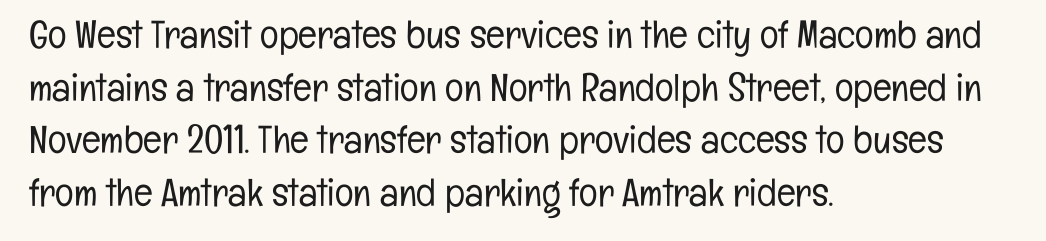
Q: Is the text bold? A: No.
Q: Is the text italic (slanted)? A: No, it is upright.
Q: Is the typeface a serif or a sans-serif typeface? A: Sans-serif.
Q: Is the text underlined? A: No.
Q: How is the paragraph aligned? A: Left-aligned.
Q: Is the spacing between letters normal or unusually wide? A: Normal.
Q: Is the spacing between lines tight, normal or loose? A: Normal.
Q: Width (condensed, normal, or wide)? A: Condensed.
Q: Stroke contrast? A: Low.
Q: x-height? A: Medium.
Q: Monospaced? A: No.
